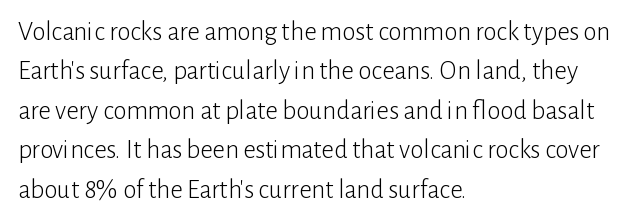
Q: Is the text bold? A: No.
Q: Is the text italic (slanted)? A: No, it is upright.
Q: Is the text underlined? A: No.
Q: How is the paragraph aligned? A: Left-aligned.
Q: Is the spacing between letters normal or unusually wide? A: Normal.
Q: Is the spacing between lines tight, normal or loose? A: Normal.
